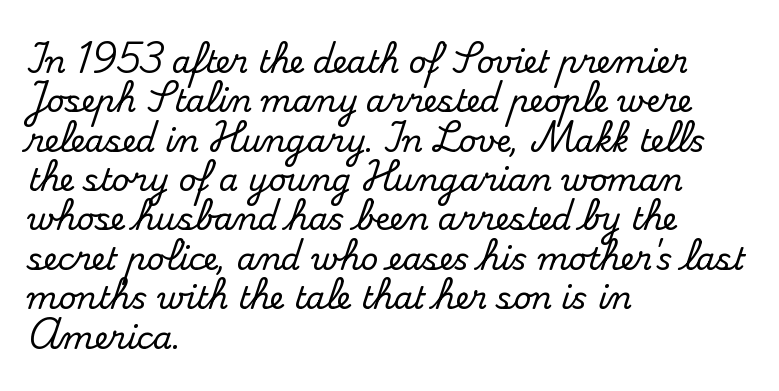
{"width": "normal", "stroke_contrast": "medium", "x_height": "small", "monospaced": "no", "underline": "no", "align": "left", "line_spacing": "normal", "line_spacing_ratio": 1.27, "letter_spacing": "normal", "letter_spacing_em": 0.0, "glyph_px": 31}
